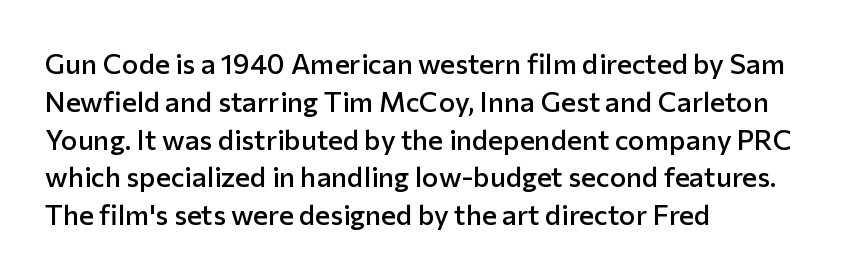
Q: Is the text bold? A: Semi-bold.
Q: Is the text italic (slanted)? A: No, it is upright.
Q: Is the typeface a serif or a sans-serif typeface? A: Sans-serif.
Q: Is the text underlined? A: No.
Q: How is the paragraph aligned? A: Left-aligned.
Q: Is the spacing between letters normal or unusually wide? A: Normal.
Q: Is the spacing between lines tight, normal or loose? A: Normal.
Q: Width (condensed, normal, or wide)? A: Normal.
Q: Stroke contrast? A: Low.
Q: x-height? A: Medium.
Q: Monospaced? A: No.
